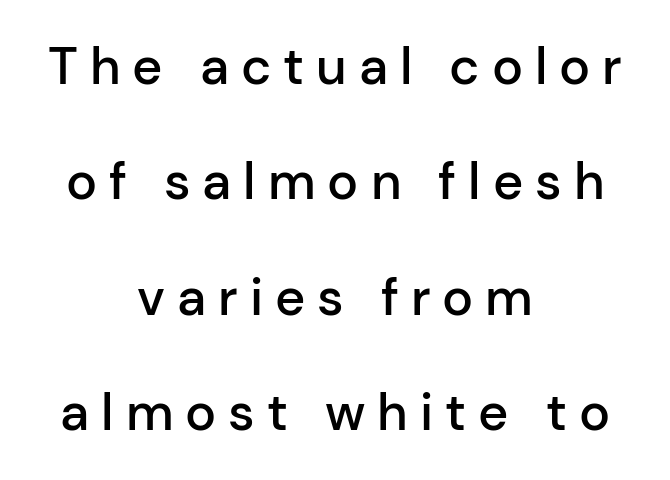
Q: Is the text bold? A: Semi-bold.
Q: Is the text italic (slanted)? A: No, it is upright.
Q: Is the typeface a serif or a sans-serif typeface? A: Sans-serif.
Q: Is the text underlined? A: No.
Q: How is the paragraph aligned? A: Centered.
Q: Is the spacing between letters normal or unusually wide? A: Unusually wide.
Q: Is the spacing between lines tight, normal or loose? A: Loose.
Q: Width (condensed, normal, or wide)? A: Normal.
Q: Stroke contrast? A: Low.
Q: x-height? A: Medium.
Q: Monospaced? A: No.
